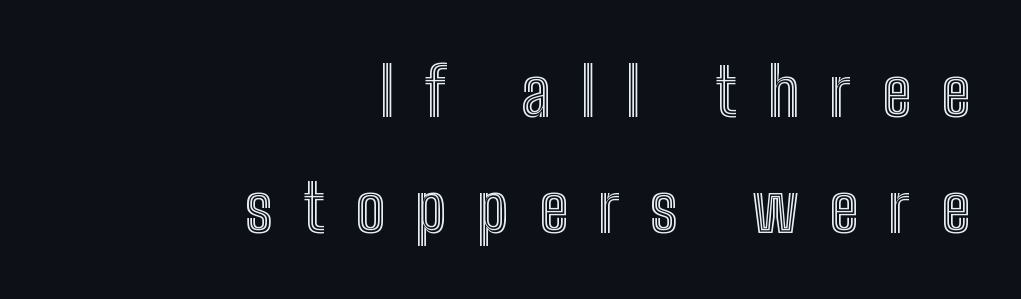
{"italic": "no", "width": "condensed", "x_height": "medium", "monospaced": "no", "underline": "no", "align": "right", "line_spacing_ratio": 1.73, "letter_spacing": "wide", "letter_spacing_em": 0.45, "glyph_px": 67}
